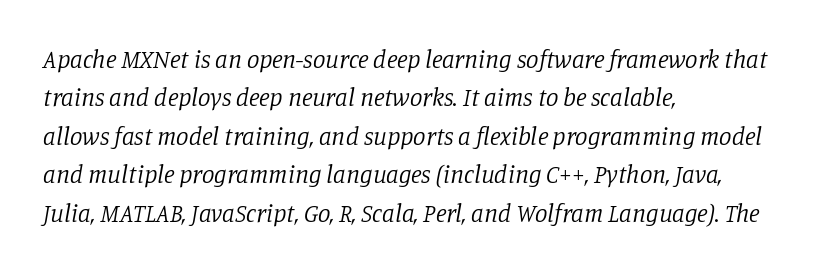
The image shows 25 px text type, italic (leaning right); set left-aligned, normal line spacing (1.54x), normal letter spacing, not underlined.
